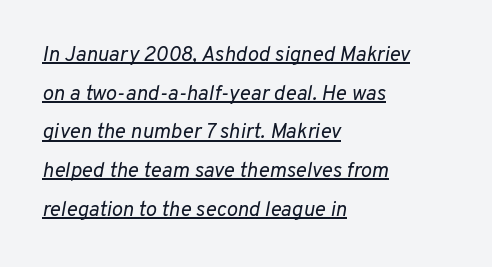
The image shows 21 px text type, italic (leaning right); set left-aligned, line spacing 1.84x, normal letter spacing, underlined.
